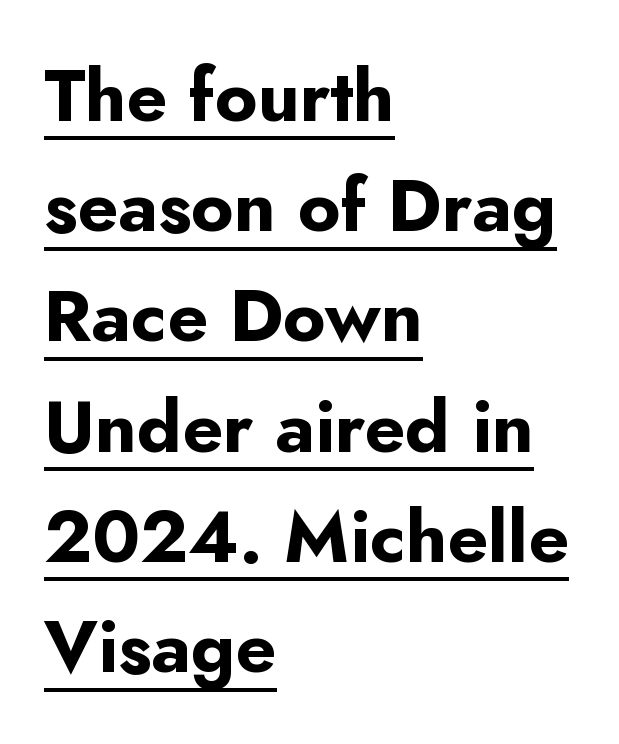
The image shows 73 px bold sans-serif type, upright; set left-aligned, normal line spacing (1.51x), normal letter spacing, underlined; low stroke contrast and a small x-height.
